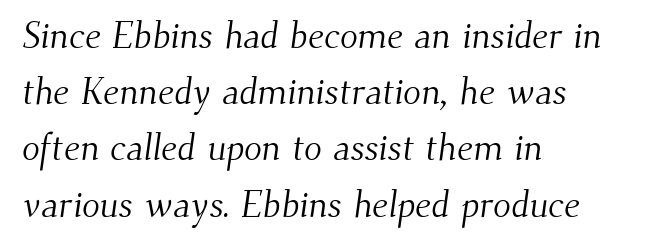
The passage shown is typed in a proportional face where columns would drift. Regarding serifs, this sample has them. In CSS terms this would be text-align: left. The leading is moderate, giving the passage an even texture. Only glyphs here, with clear space below each row. The typeface has the unassuming heft of standard copy or less.
